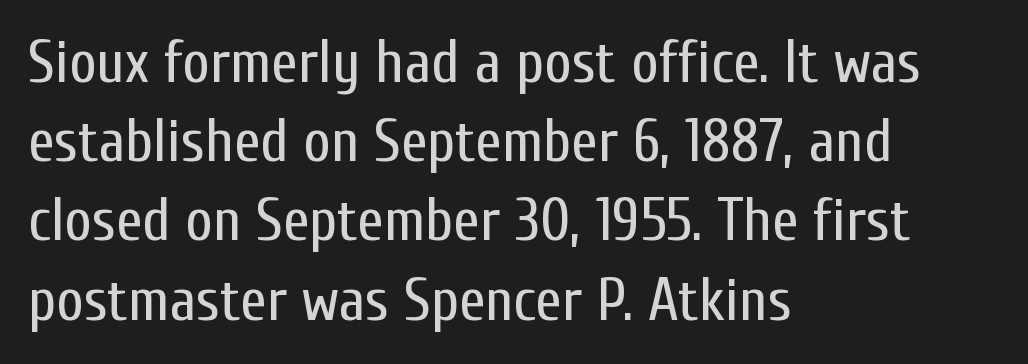
Q: Is the text bold? A: No.
Q: Is the text italic (slanted)? A: No, it is upright.
Q: Is the typeface a serif or a sans-serif typeface? A: Sans-serif.
Q: Is the text underlined? A: No.
Q: How is the paragraph aligned? A: Left-aligned.
Q: Is the spacing between letters normal or unusually wide? A: Normal.
Q: Is the spacing between lines tight, normal or loose? A: Normal.
Q: Width (condensed, normal, or wide)? A: Condensed.
Q: Stroke contrast? A: Low.
Q: x-height? A: Medium.
Q: Monospaced? A: No.
